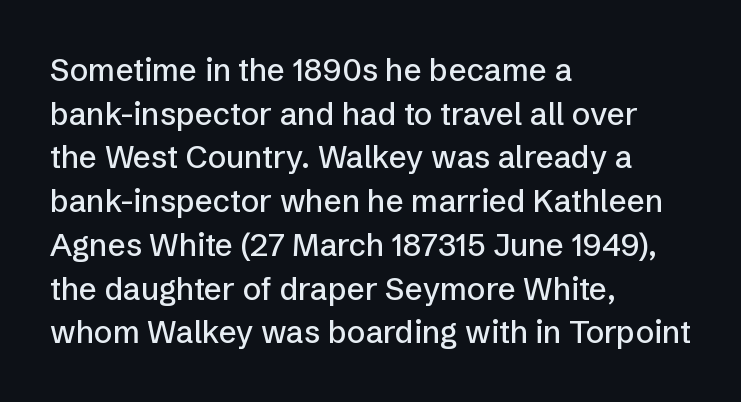
Q: Is the text italic (slanted)? A: No, it is upright.
Q: Is the typeface a serif or a sans-serif typeface? A: Sans-serif.
Q: Is the text underlined? A: No.
Q: How is the paragraph aligned? A: Left-aligned.
Q: Is the spacing between letters normal or unusually wide? A: Normal.
Q: Is the spacing between lines tight, normal or loose? A: Normal.
Q: Width (condensed, normal, or wide)? A: Normal.
Q: Stroke contrast? A: Low.
Q: x-height? A: Medium.
Q: Monospaced? A: No.
